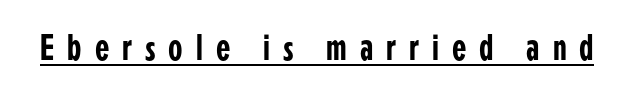
Compared with undecorated copy, this sample adds a rule below the words. Look at the tracking — it's clearly loosened, letters drifting apart. If you drew a line through each stem, it would be perfectly vertical. You could not count columns in this text — the font is proportionally spaced. The passage shown is typeset with a sans-serif family.
